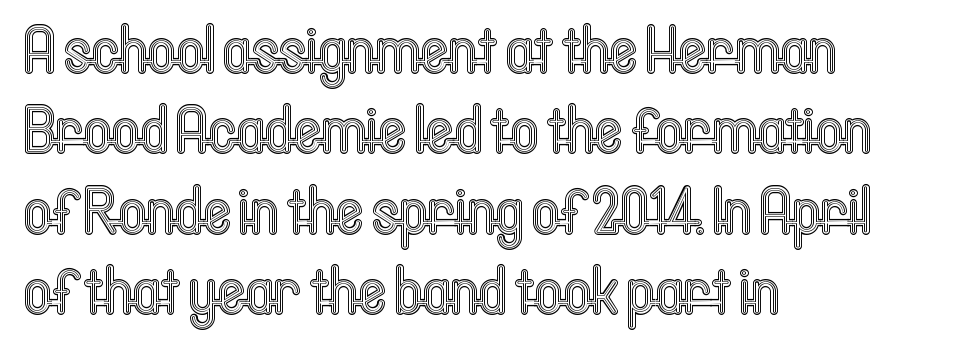
The image shows 67 px condensed type, upright; set left-aligned, line spacing 1.2x, normal letter spacing, not underlined; a medium x-height.
